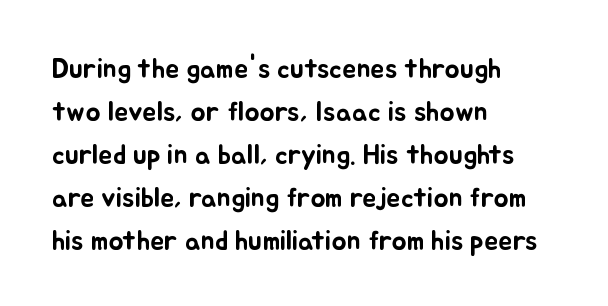
These lines are rendered in a variable-pitch font. Short note: letters normally spaced. Ascenders rise straight up at ninety degrees. Rows of type keep a routine distance in the vertical direction.
